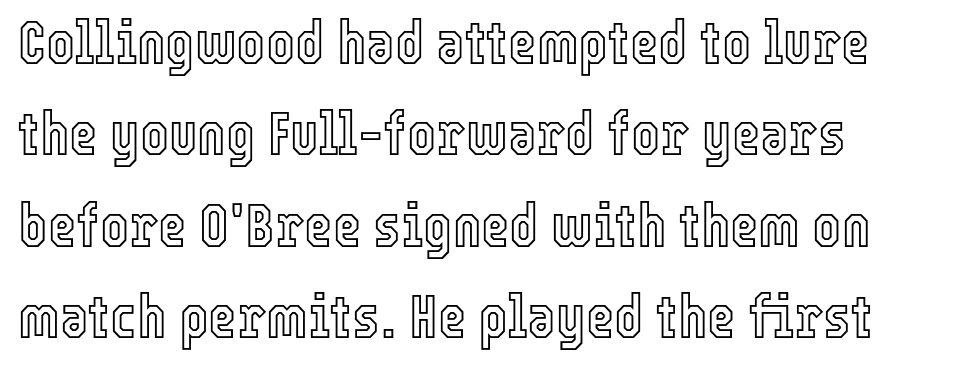
Q: Is the text italic (slanted)? A: No, it is upright.
Q: Is the text underlined? A: No.
Q: How is the paragraph aligned? A: Left-aligned.
Q: Is the spacing between letters normal or unusually wide? A: Normal.
Q: Is the spacing between lines tight, normal or loose? A: Normal.
Q: Width (condensed, normal, or wide)? A: Condensed.
Q: x-height? A: Medium.
Q: Monospaced? A: No.
